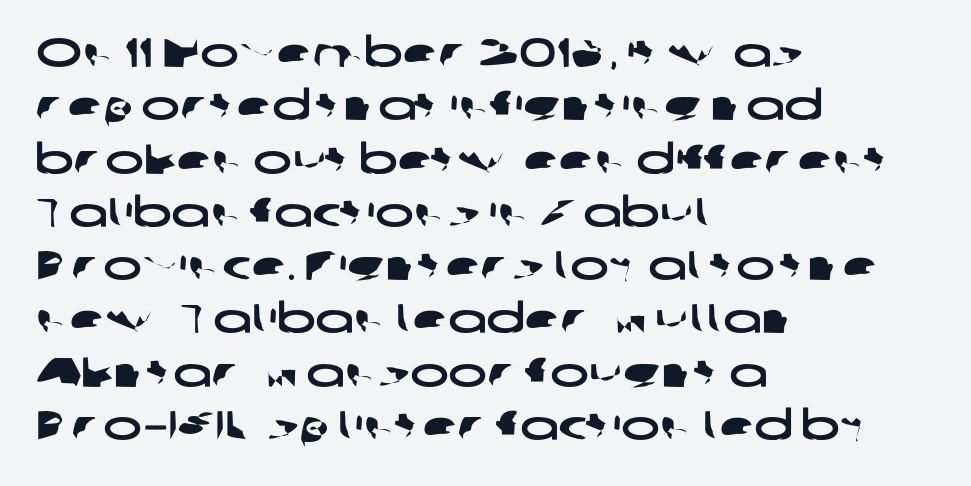
Quick note: underline off. Spacing verdict: proportional, widths tailored to each character. Note: no serifs on the glyphs. The passage is arranged the way most books set body copy — flush left. Observe the ordinary spacing: letters are neighbours, not strangers. If you measured baseline to baseline, you'd find a middling distance.
